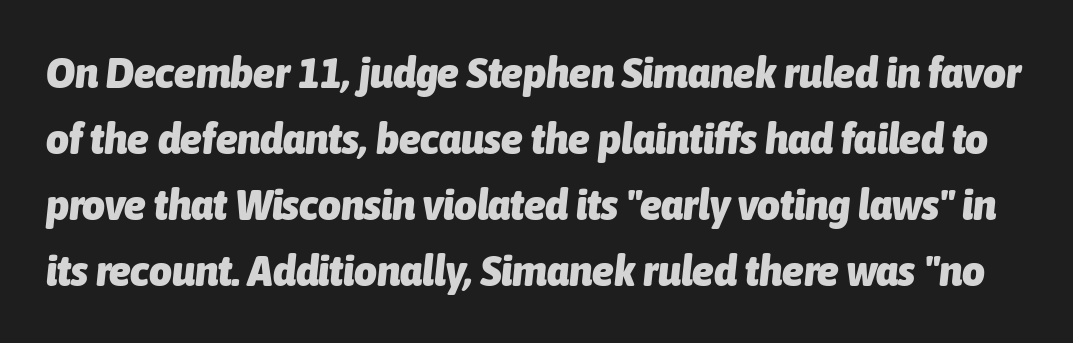
{"italic": "yes", "lean": "right", "slant_degrees": 6, "bold": "yes", "weight": "heavy", "width": "condensed", "stroke_contrast": "low", "x_height": "medium", "monospaced": "no", "underline": "no", "line_spacing": "normal", "line_spacing_ratio": 1.5, "letter_spacing": "normal", "letter_spacing_em": 0.0, "glyph_px": 44}
